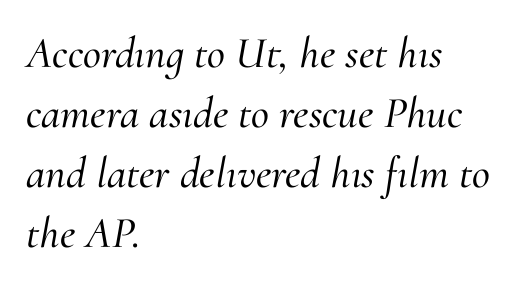
{"serif": "yes", "italic": "yes", "lean": "right", "slant_degrees": 10, "width": "normal", "stroke_contrast": "medium", "x_height": "small", "monospaced": "no", "underline": "no", "align": "left", "line_spacing": "normal", "line_spacing_ratio": 1.36, "letter_spacing": "normal", "letter_spacing_em": 0.0, "glyph_px": 44}
